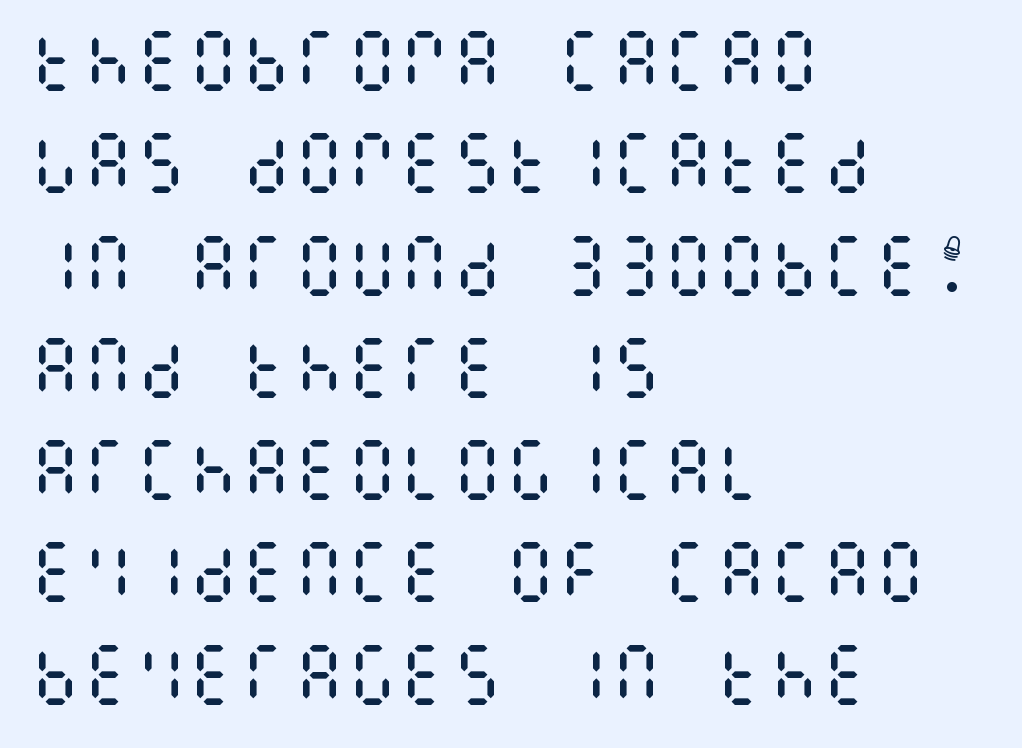
{"italic": "no", "bold": "no", "weight": "regular", "width": "condensed", "stroke_contrast": "medium", "x_height": "large", "underline": "no", "align": "left", "line_spacing": "normal", "line_spacing_ratio": 1.55, "letter_spacing": "normal", "letter_spacing_em": 0.0, "glyph_px": 66}
